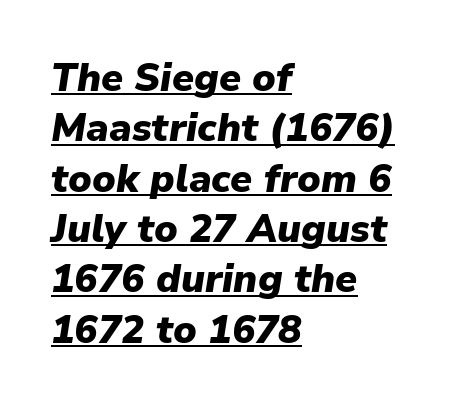
Q: Is the text bold? A: Yes.
Q: Is the text italic (slanted)? A: Yes, it leans right by about 9 degrees.
Q: Is the text underlined? A: Yes.
Q: How is the paragraph aligned? A: Left-aligned.
Q: Is the spacing between letters normal or unusually wide? A: Normal.
Q: Is the spacing between lines tight, normal or loose? A: Normal.
Q: Width (condensed, normal, or wide)? A: Normal.
Q: Stroke contrast? A: Low.
Q: x-height? A: Medium.
Q: Monospaced? A: No.
